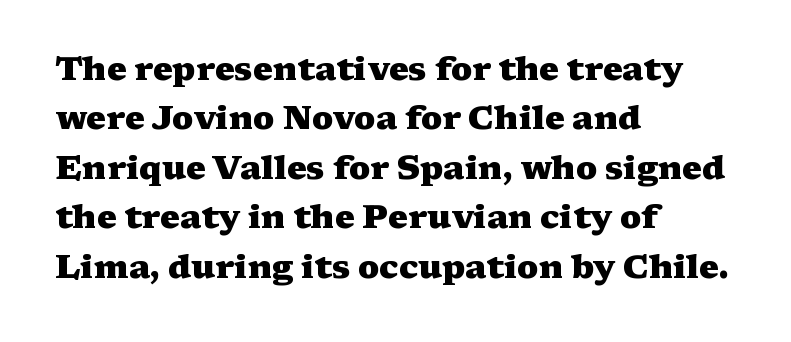
Do the characters align in a grid? No, the font is proportional. There is no visible air inserted between adjacent glyphs. Rule under the text: the space is simply empty. Typesetter's note: full bold, strokes at maximum text heaviness. The paragraph shown leans on its left margin.
